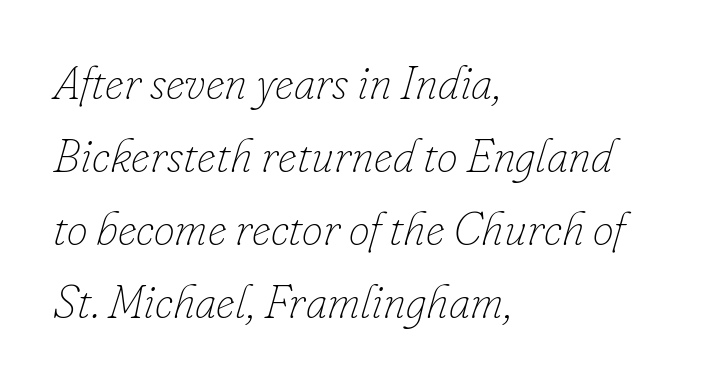
Q: Is the text bold? A: No.
Q: Is the text italic (slanted)? A: Yes, it leans right by about 16 degrees.
Q: Is the text underlined? A: No.
Q: How is the paragraph aligned? A: Left-aligned.
Q: Is the spacing between letters normal or unusually wide? A: Normal.
Q: Is the spacing between lines tight, normal or loose? A: Normal.
Q: Width (condensed, normal, or wide)? A: Normal.
Q: Stroke contrast? A: Low.
Q: x-height? A: Small.
Q: Monospaced? A: No.
